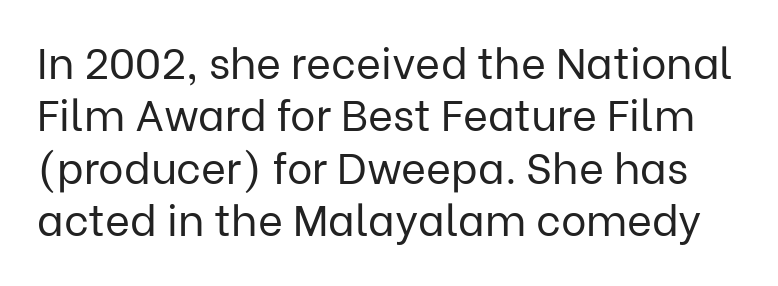
The image shows 43 px regular-weight sans-serif type, upright; set line spacing 1.22x, normal letter spacing, not underlined; low stroke contrast and a medium x-height.
